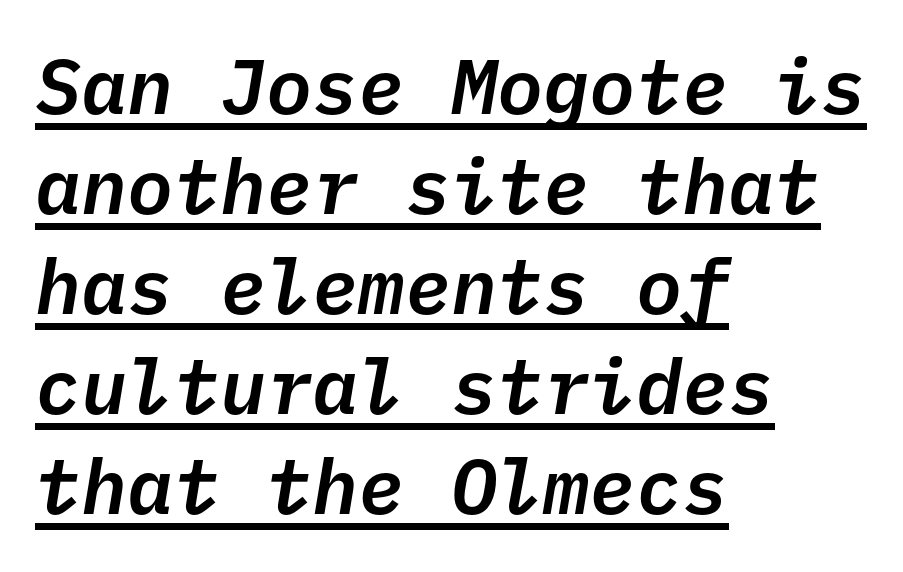
The leading is moderate, giving the passage an even texture. When letters slant like this, we call the style italic. Each letter, wide or thin by design, is forced into the same width here. Spacing between characters is what you'd get straight out of the box.
